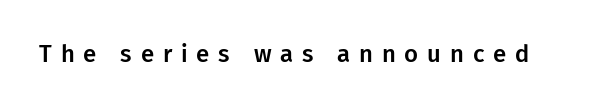
Q: Is the text italic (slanted)? A: No, it is upright.
Q: Is the text underlined? A: No.
Q: Is the spacing between letters normal or unusually wide? A: Unusually wide.
